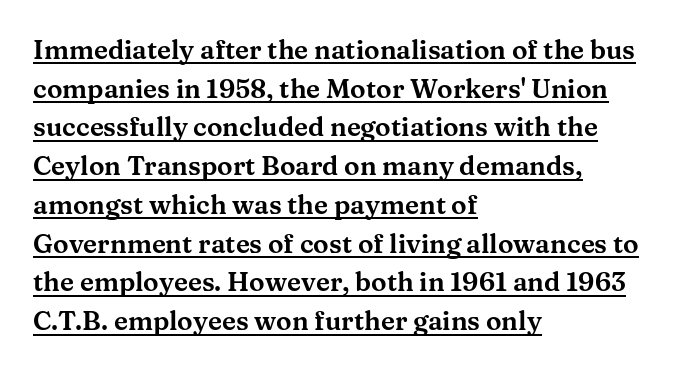
Q: Is the text italic (slanted)? A: No, it is upright.
Q: Is the text underlined? A: Yes.
Q: How is the paragraph aligned? A: Left-aligned.
Q: Is the spacing between letters normal or unusually wide? A: Normal.
Q: Is the spacing between lines tight, normal or loose? A: Normal.
